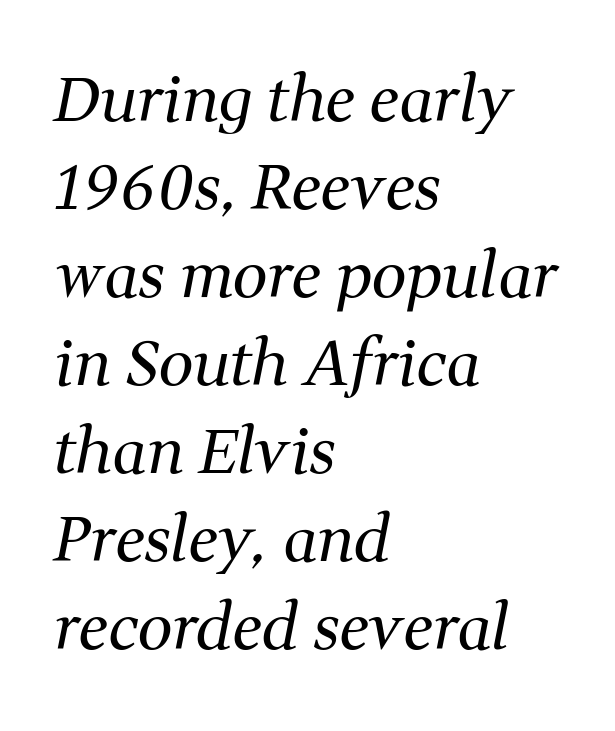
The strokes are not fattened; the text isn't bold. Quick note: italic. In terms of leading, this rendering sits right in the middle. Anything drawn beneath the words? Only blank space.
